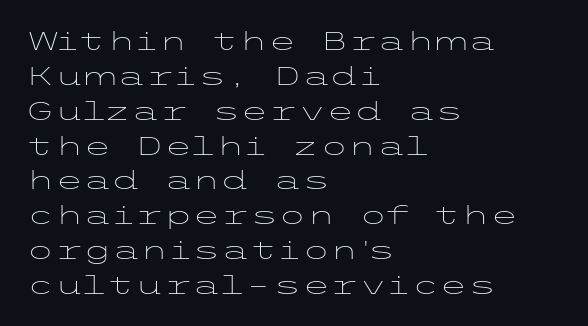
The strip under each line holds only bare page. Short note: letters normally spaced. The axis of the letterforms is exactly vertical. Line spacing here is normal. The rendering anchors every line to the left-hand side.
